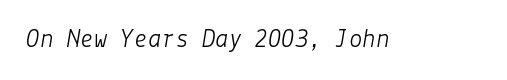
{"italic": "yes", "lean": "right", "slant_degrees": 9, "bold": "no", "underline": "no", "letter_spacing": "normal", "letter_spacing_em": 0.0, "glyph_px": 27}
